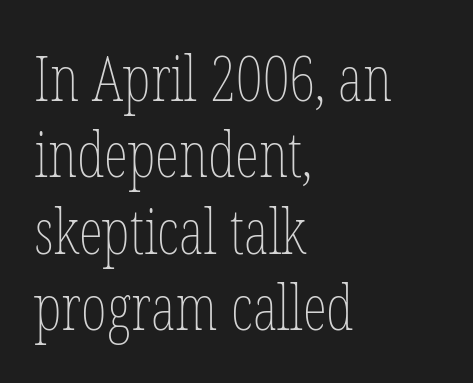
Q: Is the text bold? A: No.
Q: Is the text italic (slanted)? A: No, it is upright.
Q: Is the text underlined? A: No.
Q: How is the paragraph aligned? A: Left-aligned.
Q: Is the spacing between letters normal or unusually wide? A: Normal.
Q: Width (condensed, normal, or wide)? A: Condensed.
Q: Stroke contrast? A: Low.
Q: x-height? A: Medium.
Q: Monospaced? A: No.
